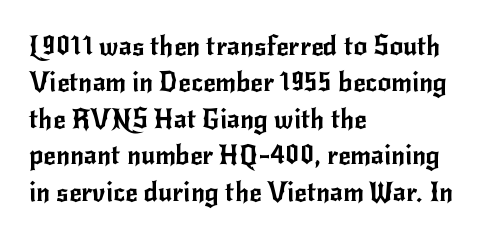
The image shows 27 px text type, upright; set left-aligned, normal line spacing (1.35x), normal letter spacing, not underlined.
